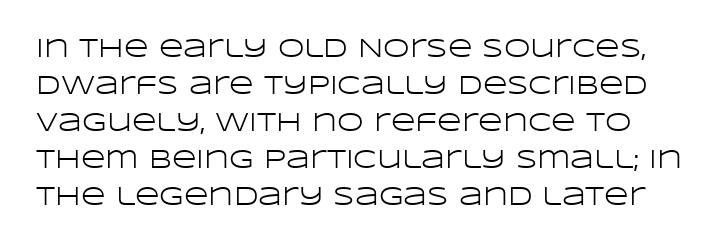
{"italic": "no", "bold": "no", "underline": "no", "line_spacing": "normal", "line_spacing_ratio": 1.37, "letter_spacing": "normal", "letter_spacing_em": 0.0, "glyph_px": 27}
